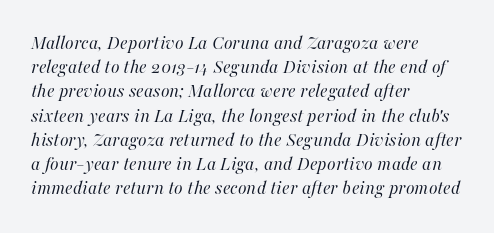
{"italic": "yes", "lean": "right", "slant_degrees": 16, "bold": "no", "underline": "no", "align": "left", "line_spacing_ratio": 1.21, "letter_spacing": "normal", "letter_spacing_em": 0.0, "glyph_px": 20}
